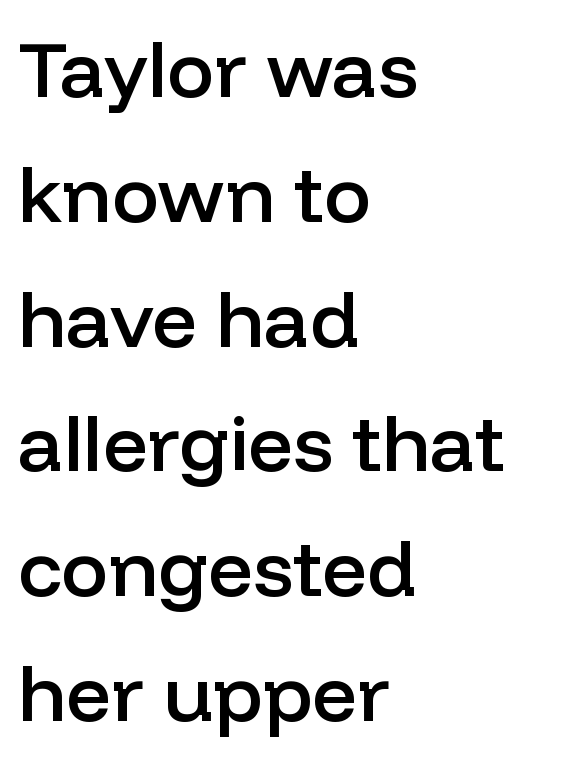
{"serif": "no", "italic": "no", "bold": "semi", "weight": "semibold", "width": "normal", "stroke_contrast": "low", "x_height": "medium", "monospaced": "no", "underline": "no", "align": "left", "line_spacing": "normal", "line_spacing_ratio": 1.58, "letter_spacing": "normal", "letter_spacing_em": 0.0, "glyph_px": 79}
